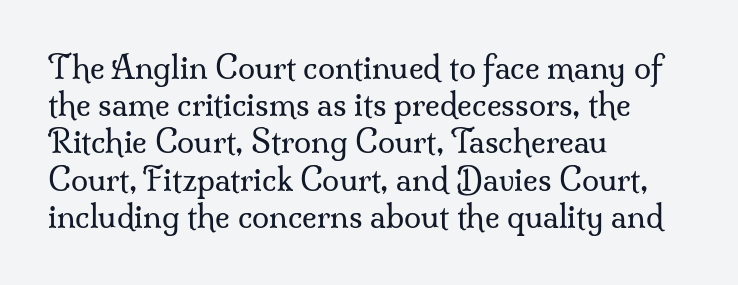
The image shows 31 px regular-weight serif type, upright; set left-aligned, line spacing 1.2x, normal letter spacing, not underlined; medium stroke contrast and a small x-height.
